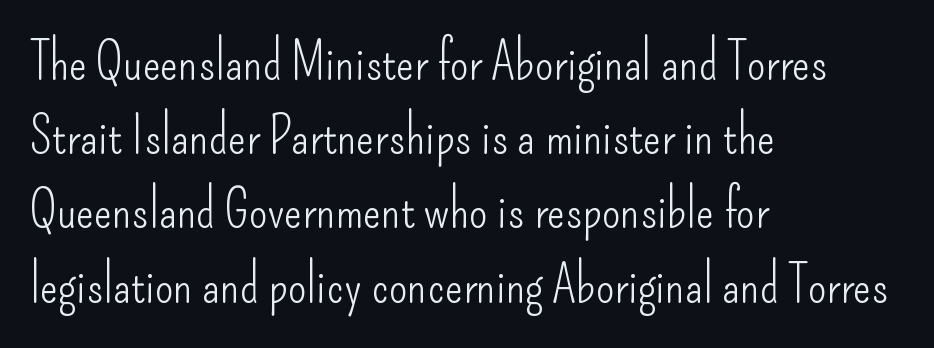
{"serif": "no", "italic": "no", "bold": "no", "weight": "light", "width": "condensed", "stroke_contrast": "low", "x_height": "small", "monospaced": "no", "underline": "no", "align": "left", "line_spacing": "normal", "line_spacing_ratio": 1.4, "letter_spacing": "normal", "letter_spacing_em": 0.0, "glyph_px": 53}
